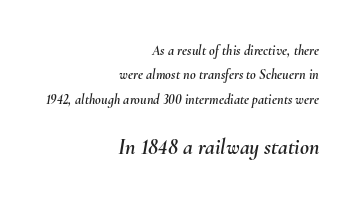
The gaps between neighbouring characters are ordinary and unremarkable. This rendering features lettering with no underline. The axis of the letterforms is tilted away from vertical. Larger block? The one below; the one above is distinctly smaller.
